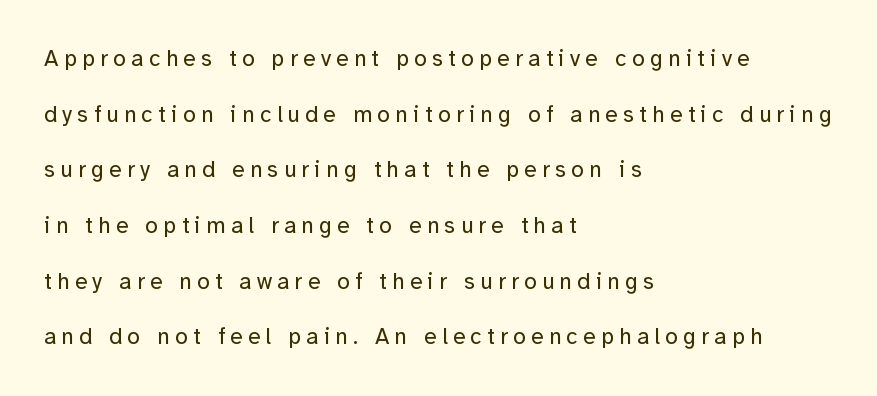
Beneath every word, the page is bare. The face used here is rendered with a markedly widened letterfit. These lines were composed using upright roman letters. Think standard paragraph weight, or any step lighter than that. The line-height multiplier appears high, well above default.
